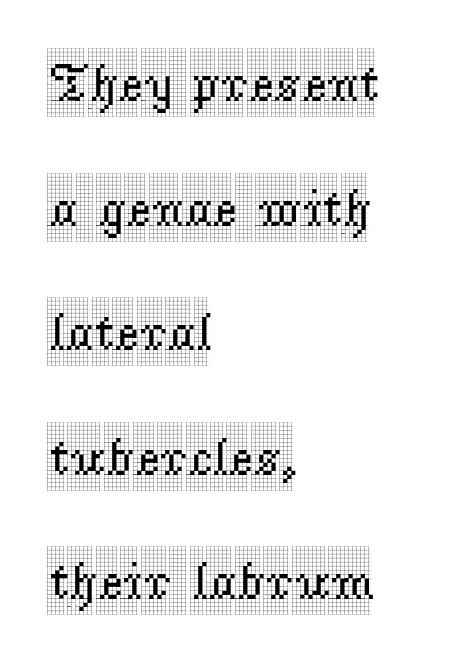
Q: Is the text italic (slanted)? A: No, it is upright.
Q: Is the typeface a serif or a sans-serif typeface? A: Serif.
Q: Is the text underlined? A: No.
Q: How is the paragraph aligned? A: Left-aligned.
Q: Is the spacing between letters normal or unusually wide? A: Normal.
Q: Is the spacing between lines tight, normal or loose? A: Loose.
Q: Width (condensed, normal, or wide)? A: Condensed.
Q: x-height? A: Large.
Q: Monospaced? A: No.
